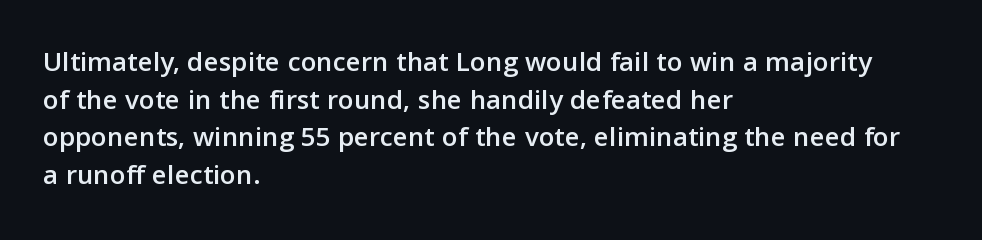
Q: Is the text italic (slanted)? A: No, it is upright.
Q: Is the typeface a serif or a sans-serif typeface? A: Sans-serif.
Q: Is the text underlined? A: No.
Q: How is the paragraph aligned? A: Left-aligned.
Q: Is the spacing between letters normal or unusually wide? A: Normal.
Q: Is the spacing between lines tight, normal or loose? A: Normal.
Q: Width (condensed, normal, or wide)? A: Normal.
Q: Stroke contrast? A: Low.
Q: x-height? A: Medium.
Q: Monospaced? A: No.
